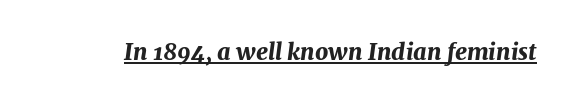
Q: Is the text bold? A: Yes.
Q: Is the text italic (slanted)? A: Yes, it leans right by about 7 degrees.
Q: Is the text underlined? A: Yes.
Q: Is the spacing between letters normal or unusually wide? A: Normal.
